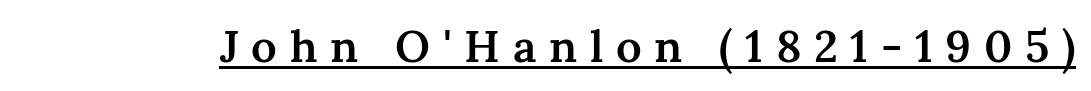
The image shows 45 px semibold serif type, upright; set unusually wide letter spacing (+0.28 em), underlined; medium stroke contrast and a medium x-height.
